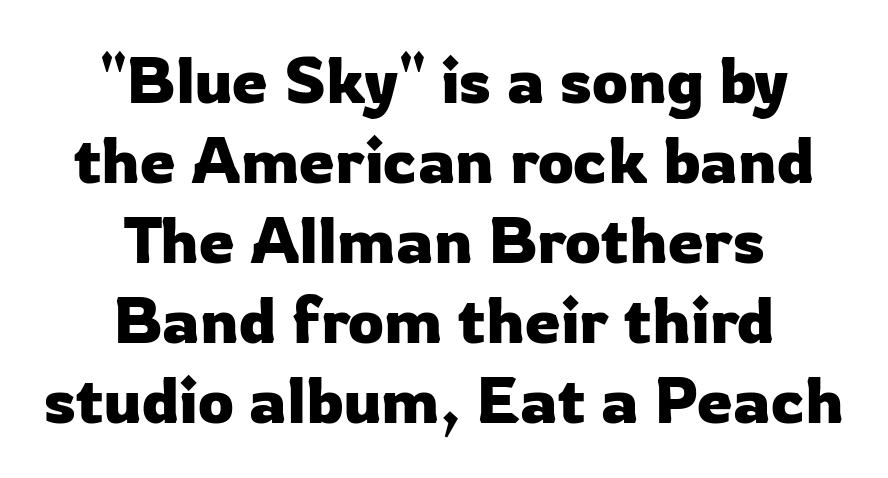
The image shows 64 px sans-serif type, upright; set centered, normal line spacing (1.25x), normal letter spacing, not underlined; low stroke contrast and a medium x-height.
